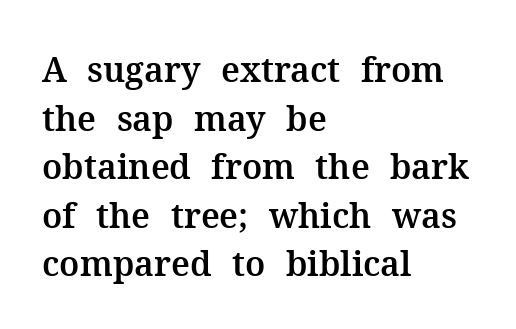
Ascenders rise straight up at ninety degrees. Think of a printed novel: that variable character pitch is what you see here. Each new line begins a customary step beneath the previous one. Look at the tracking — it's just the regular setting, nothing added. The compositor pushed each line to the left boundary. The glyphs in this specimen are seriffed.
